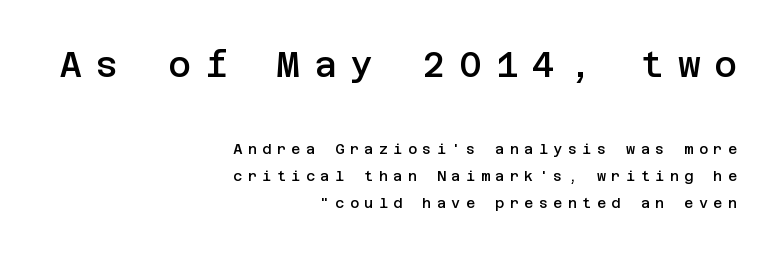
{"serif": "no", "italic": "no", "bold": "semi", "weight": "semibold", "width": "normal", "stroke_contrast": "low", "x_height": "large", "underline": "no", "align": "right", "line_spacing": "loose", "line_spacing_ratio": 1.94, "letter_spacing": "wide", "letter_spacing_em": 0.39, "larger_block": "first", "size_ratio": 2.5, "glyph_px": 35}
